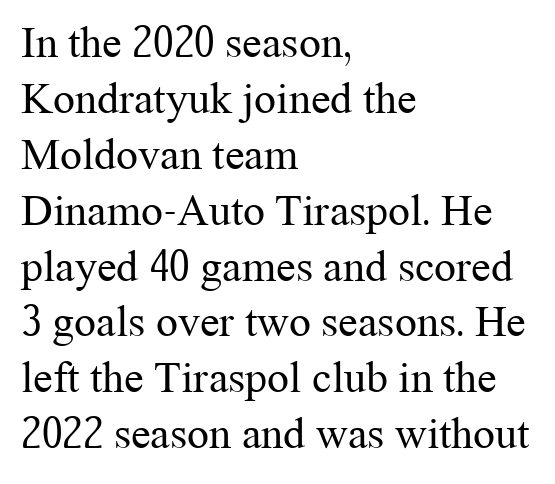
{"serif": "yes", "italic": "no", "bold": "no", "weight": "regular", "width": "normal", "stroke_contrast": "medium", "x_height": "medium", "monospaced": "no", "underline": "no", "align": "left", "line_spacing": "normal", "line_spacing_ratio": 1.27, "letter_spacing": "normal", "letter_spacing_em": 0.0, "glyph_px": 44}
